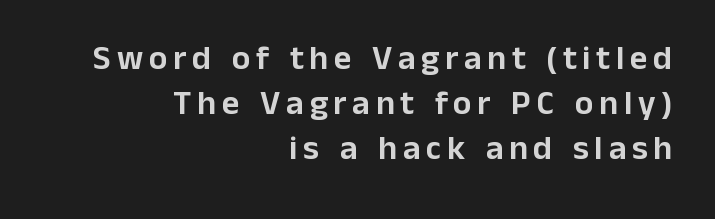
Q: Is the text italic (slanted)? A: No, it is upright.
Q: Is the typeface a serif or a sans-serif typeface? A: Sans-serif.
Q: Is the text underlined? A: No.
Q: How is the paragraph aligned? A: Right-aligned.
Q: Is the spacing between lines tight, normal or loose? A: Normal.
Q: Width (condensed, normal, or wide)? A: Normal.
Q: Stroke contrast? A: Low.
Q: x-height? A: Medium.
Q: Monospaced? A: No.
